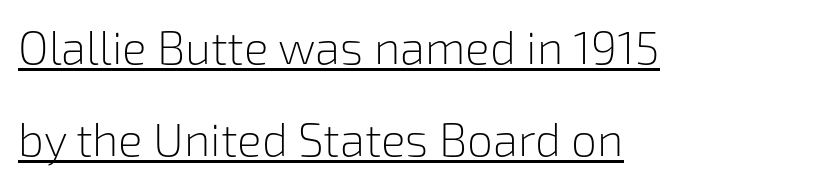
Q: Is the text bold? A: No.
Q: Is the text italic (slanted)? A: No, it is upright.
Q: Is the typeface a serif or a sans-serif typeface? A: Sans-serif.
Q: Is the text underlined? A: Yes.
Q: How is the paragraph aligned? A: Left-aligned.
Q: Is the spacing between letters normal or unusually wide? A: Normal.
Q: Is the spacing between lines tight, normal or loose? A: Loose.
Q: Width (condensed, normal, or wide)? A: Normal.
Q: Stroke contrast? A: Low.
Q: x-height? A: Medium.
Q: Monospaced? A: No.
